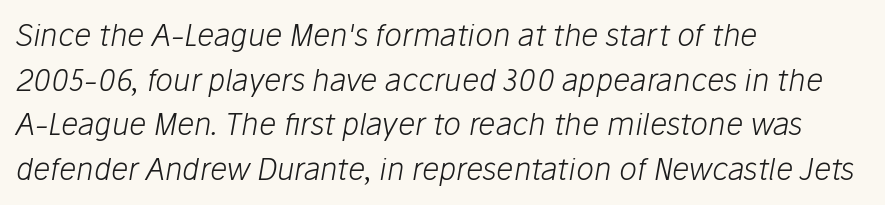
The image shows 30 px light type, italic (leaning right); set left-aligned, normal line spacing (1.49x), normal letter spacing, not underlined; low stroke contrast and a medium x-height.
